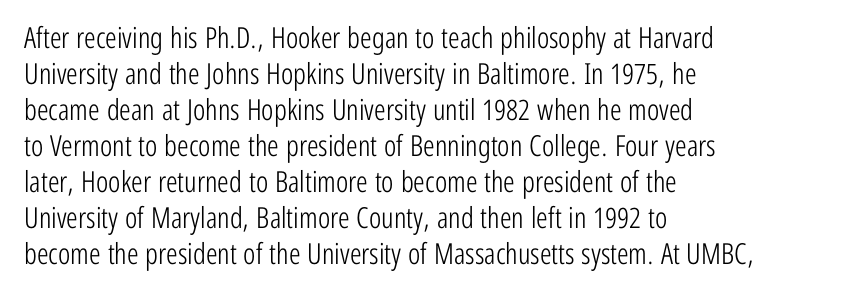
You could call the tracking neutral — neither tight nor loose. Think of a printed novel: that variable character pitch is what you see here. Line starts are locked; line ends wander. The font's upright variant was chosen for this text. The typeface chosen for these lines omits serifs.
